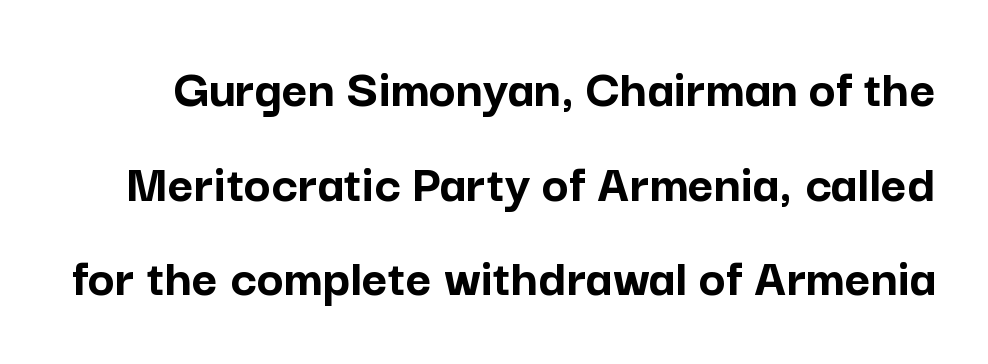
Regular leading. This sample uses an upright cut, with every glyph sitting square on the baseline. Character widths vary here, with narrow letters taking less room than wide ones. In terms of weight, the rendering is a true, heavy bold.
